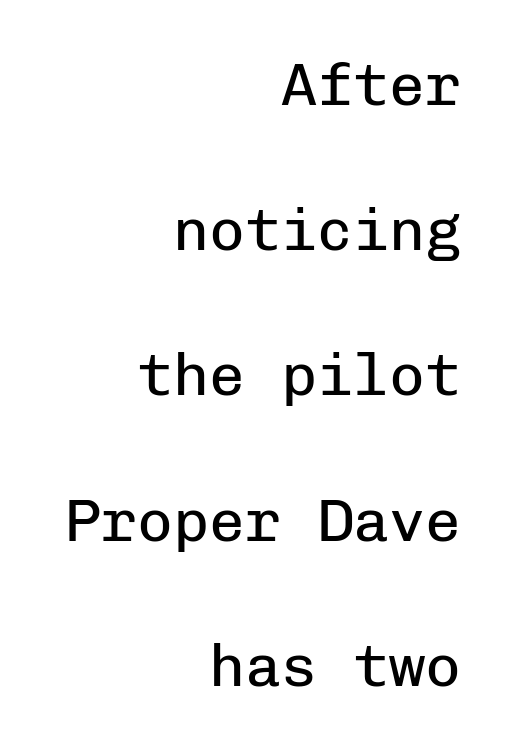
The image shows 60 px regular-weight sans-serif type, upright, monospaced; set right-aligned, loose line spacing (2.42x), normal letter spacing, not underlined; low stroke contrast and a medium x-height.
